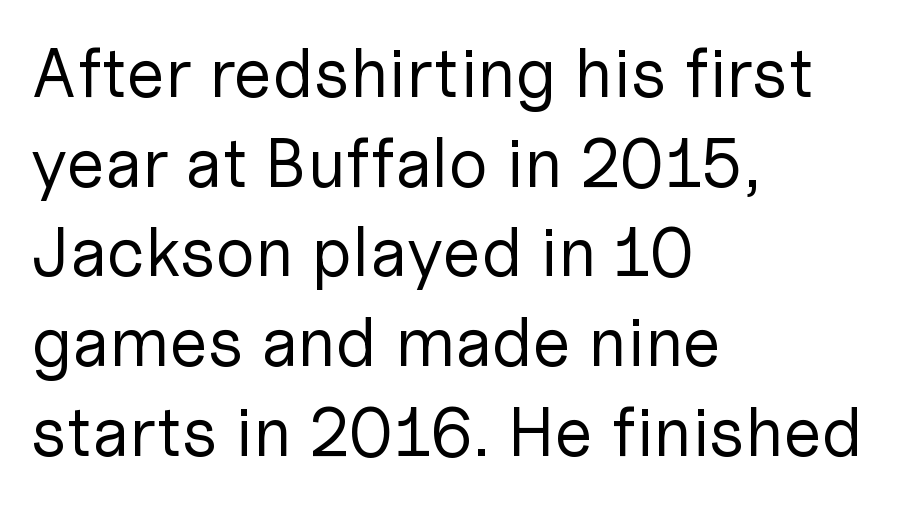
The image shows 69 px regular-weight sans-serif type, upright; set left-aligned, normal line spacing (1.3x), normal letter spacing, not underlined; low stroke contrast and a medium x-height.
